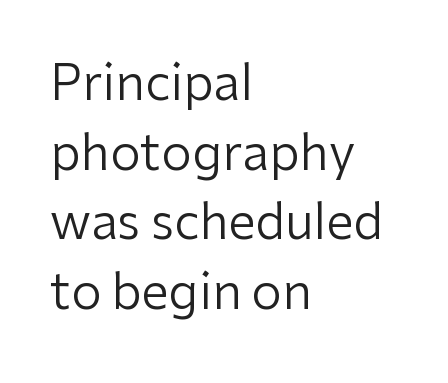
The image shows 49 px regular-weight sans-serif type, upright; set left-aligned, normal line spacing (1.42x), normal letter spacing, not underlined; low stroke contrast and a medium x-height.
